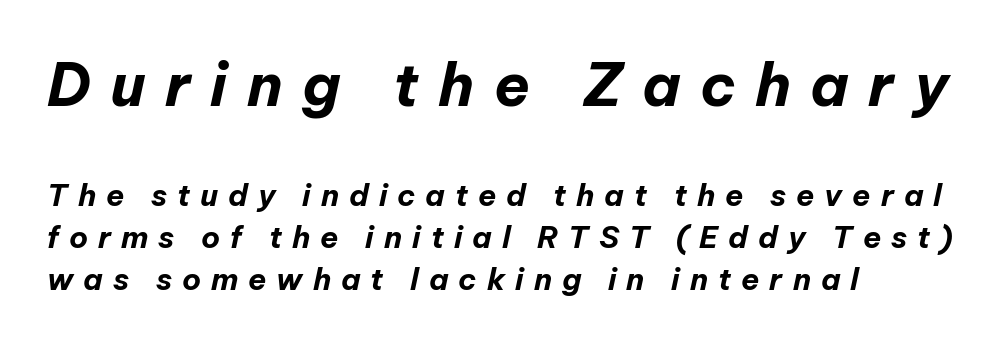
Q: Is the text bold? A: Yes.
Q: Is the text italic (slanted)? A: Yes, it leans right by about 12 degrees.
Q: Is the text underlined? A: No.
Q: How is the paragraph aligned? A: Left-aligned.
Q: Is the spacing between letters normal or unusually wide? A: Unusually wide.
Q: Is the spacing between lines tight, normal or loose? A: Normal.
Q: Which block of text is set in a larger size, the first (top) or the second (bottom)? A: The first (top) one.
Q: Width (condensed, normal, or wide)? A: Normal.
Q: Stroke contrast? A: Low.
Q: x-height? A: Medium.
Q: Monospaced? A: No.
